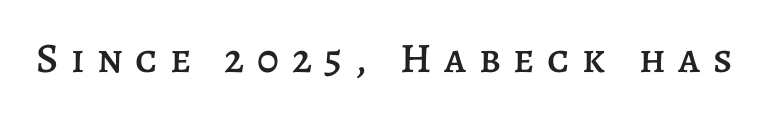
The image shows 42 px text type, upright; set unusually wide letter spacing (+0.3 em), not underlined; low stroke contrast and a large x-height.
